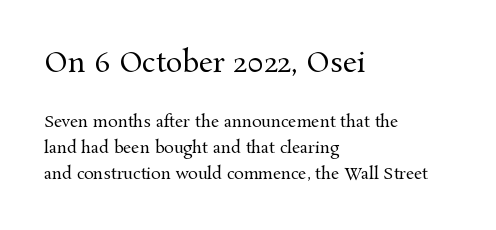
You could not count columns in this text — the font is proportionally spaced. This reads as an unemphasized weight, regular at the heaviest. Unlike a clean sans, this face finishes its strokes with serifs. Bigger letters appear in the top chunk; the bottom chunk is reduced. The ragged edge is on the right, which tells us the setting is flush left.
